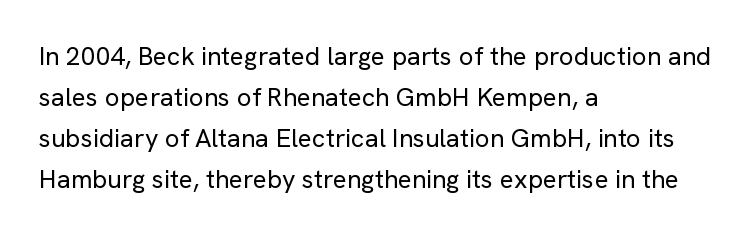
Q: Is the text bold? A: No.
Q: Is the text italic (slanted)? A: No, it is upright.
Q: Is the text underlined? A: No.
Q: How is the paragraph aligned? A: Left-aligned.
Q: Is the spacing between letters normal or unusually wide? A: Normal.
Q: Is the spacing between lines tight, normal or loose? A: Normal.
